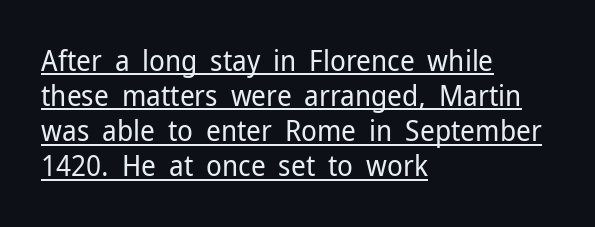
The image shows 29 px regular-weight sans-serif type, upright; set left-aligned, line spacing 1.21x, normal letter spacing, underlined; low stroke contrast and a medium x-height.
